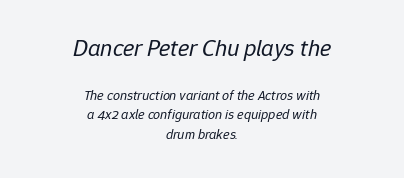
{"italic": "yes", "lean": "right", "slant_degrees": 12, "bold": "no", "underline": "no", "align": "center", "line_spacing": "normal", "line_spacing_ratio": 1.4, "letter_spacing": "normal", "letter_spacing_em": 0.0, "larger_block": "first", "size_ratio": 1.71, "glyph_px": 24}
